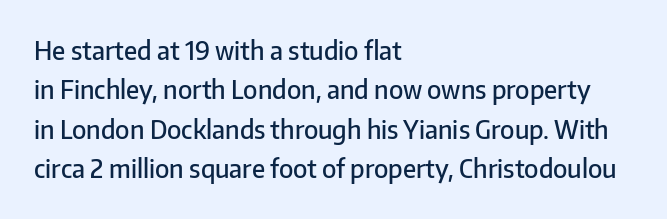
Underlining? Definitely not there. This sample uses plain, unmodified letter spacing. Is there any slant? The stems are plumb. A classic flush-left, rag-right setting is used for this passage.
